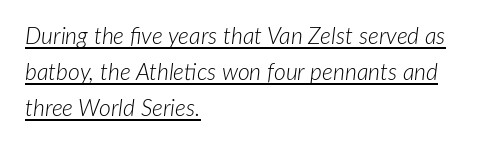
The image shows 23 px text type, italic (leaning right); set left-aligned, normal line spacing (1.57x), normal letter spacing, underlined.
